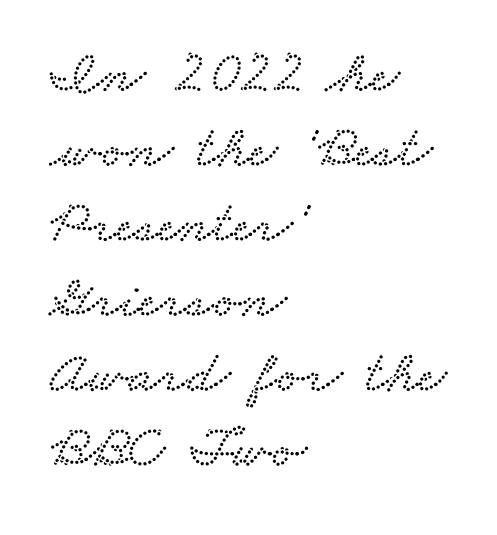
{"serif": "yes", "width": "wide", "stroke_contrast": "low", "x_height": "small", "monospaced": "no", "underline": "no", "align": "left", "line_spacing": "normal", "line_spacing_ratio": 1.25, "letter_spacing": "normal", "letter_spacing_em": 0.0, "glyph_px": 60}
